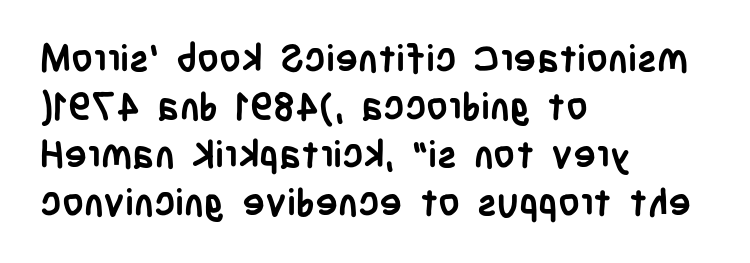
{"serif": "no", "italic": "no", "bold": "yes", "weight": "semibold", "width": "condensed", "stroke_contrast": "low", "x_height": "large", "monospaced": "no", "underline": "no", "align": "left", "line_spacing": "normal", "line_spacing_ratio": 1.26, "letter_spacing": "normal", "letter_spacing_em": 0.0, "glyph_px": 38}
